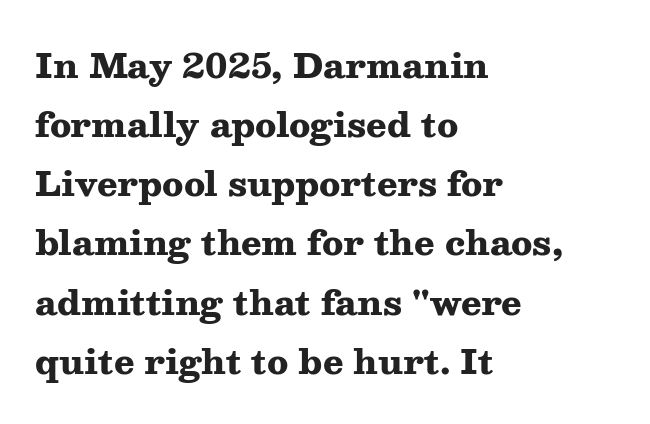
{"serif": "yes", "italic": "no", "bold": "yes", "weight": "heavy", "width": "wide", "stroke_contrast": "medium", "x_height": "medium", "monospaced": "no", "underline": "no", "align": "left", "line_spacing_ratio": 1.74, "letter_spacing": "normal", "letter_spacing_em": 0.0, "glyph_px": 34}
